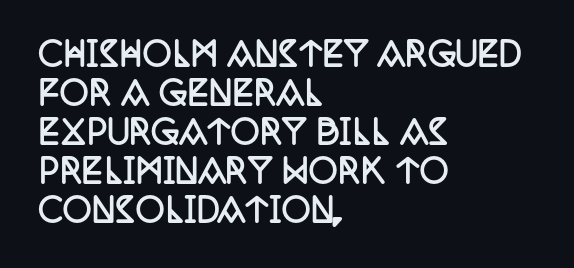
What stands out about the letter spacing? Nothing — it is the standard amount. Rule under the text: the space is simply empty. In CSS terms this would be text-align: left. Set as a true bold cut, around the 700 mark.
